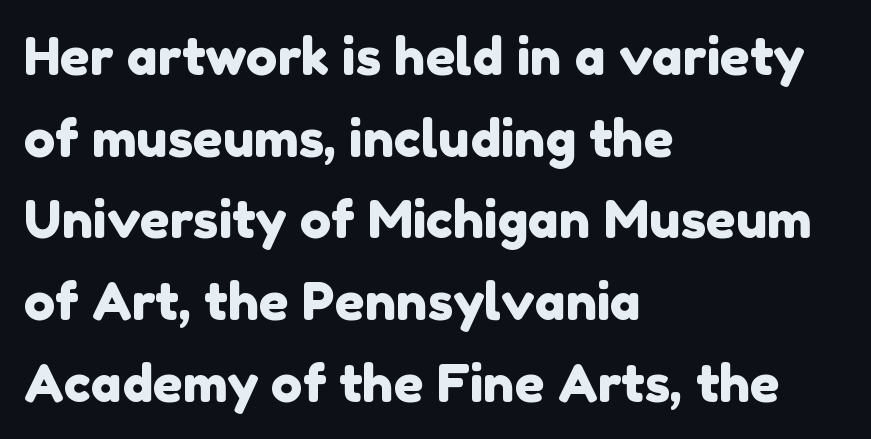
The image shows 52 px sans-serif type; set left-aligned, normal line spacing (1.57x), normal letter spacing, not underlined; low stroke contrast and a medium x-height.
